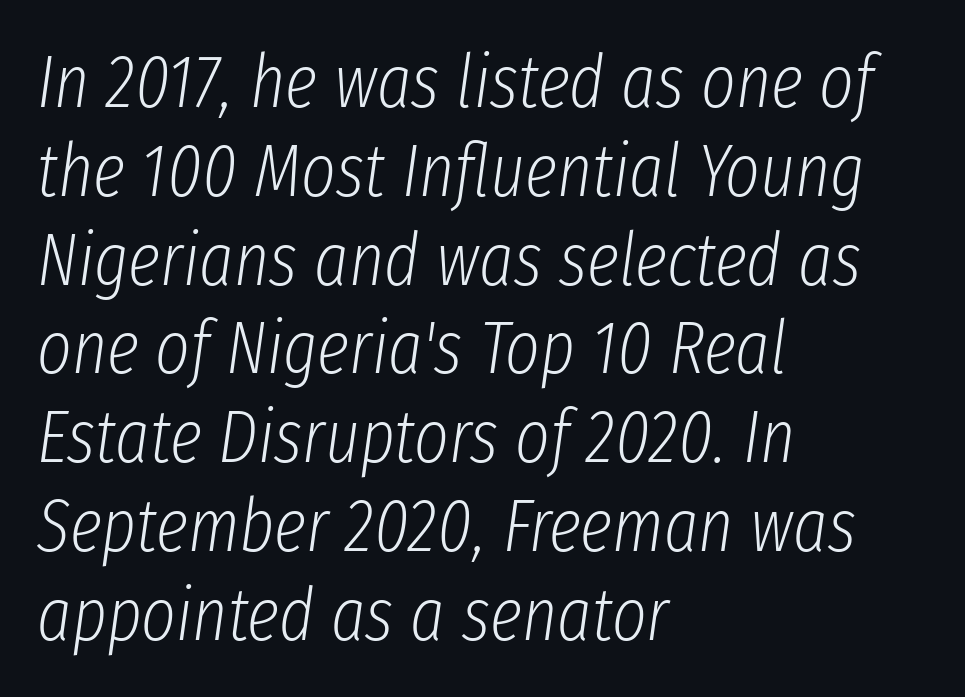
Think standard paragraph weight, or any step lighter than that. No word sits above an underline. In terms of posture, this sample is oblique. The letters advance in unequal steps, a hallmark of proportional type.
